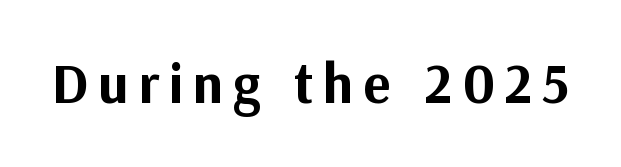
Stroke thickness is high; the sample reads as a true bold. Here the designer chose a conventional face with non-uniform glyph widths. What kind of face is this? One without serifs — a sans. The specimen reads as upright at a glance. Nobody drew a line under any word here.
